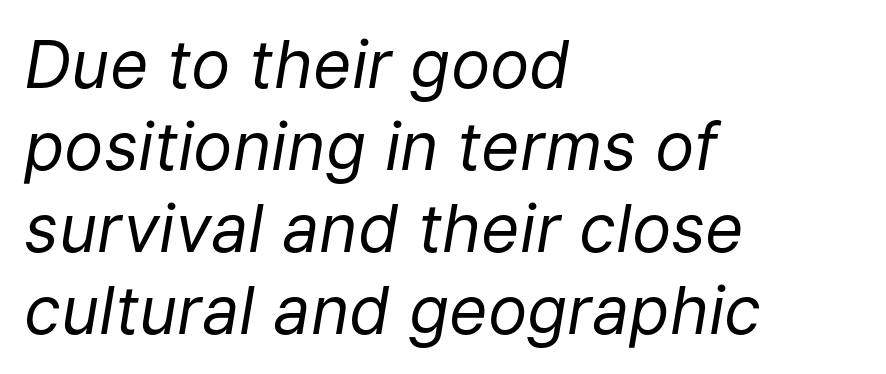
Stems here are at most as thick as an everyday book face. Any mark beneath the type? The region is blank. Do the characters align in a grid? No, the font is proportional. Observe the ordinary spacing: letters are neighbours, not strangers. Notice how the stems are inclined rather than vertical — that's the hallmark of italics.
